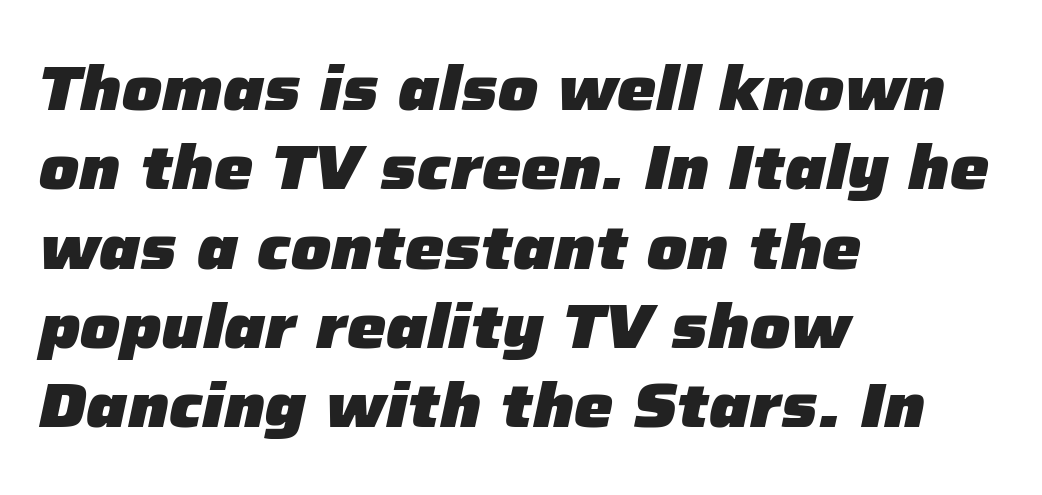
Q: Is the text bold? A: Yes.
Q: Is the text italic (slanted)? A: Yes, it leans right by about 12 degrees.
Q: Is the text underlined? A: No.
Q: How is the paragraph aligned? A: Left-aligned.
Q: Is the spacing between letters normal or unusually wide? A: Normal.
Q: Is the spacing between lines tight, normal or loose? A: Normal.
Q: Width (condensed, normal, or wide)? A: Normal.
Q: Stroke contrast? A: Low.
Q: x-height? A: Medium.
Q: Monospaced? A: No.
